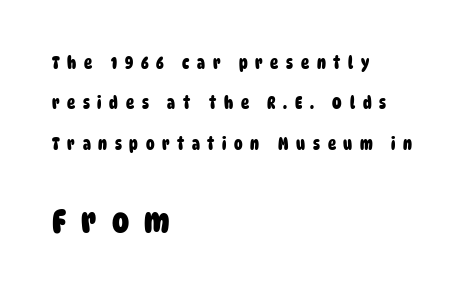
The image shows 34 px heavy, condensed sans-serif type; set left-aligned, loose line spacing (2.37x), unusually wide letter spacing (+0.45 em), not underlined; the second (bottom) block is 2.0x larger; low stroke contrast and a large x-height.
